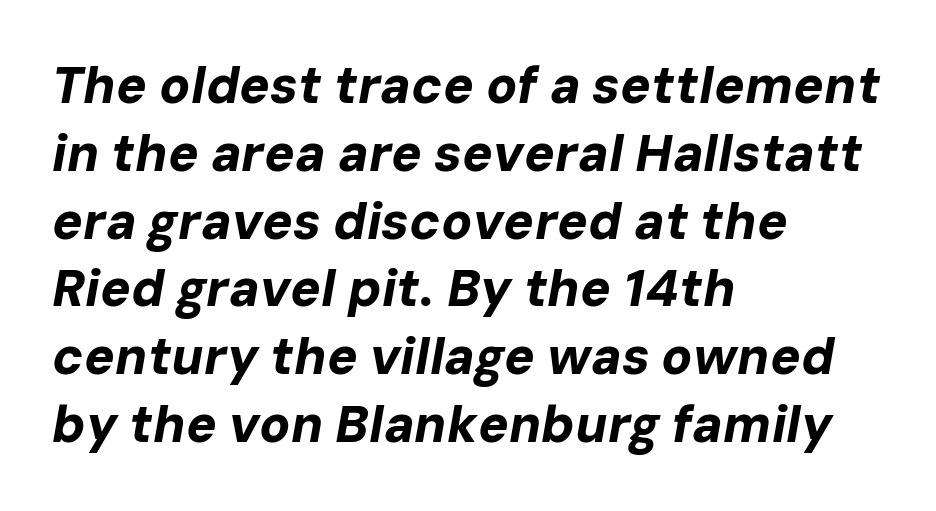
Q: Is the text bold? A: Yes.
Q: Is the text italic (slanted)? A: Yes, it leans right by about 10 degrees.
Q: Is the text underlined? A: No.
Q: How is the paragraph aligned? A: Left-aligned.
Q: Is the spacing between letters normal or unusually wide? A: Normal.
Q: Is the spacing between lines tight, normal or loose? A: Normal.
Q: Width (condensed, normal, or wide)? A: Normal.
Q: Stroke contrast? A: Low.
Q: x-height? A: Medium.
Q: Monospaced? A: No.
